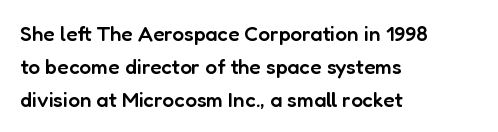
Q: Is the text bold? A: Semi-bold.
Q: Is the text italic (slanted)? A: No, it is upright.
Q: Is the text underlined? A: No.
Q: How is the paragraph aligned? A: Left-aligned.
Q: Is the spacing between letters normal or unusually wide? A: Normal.
Q: Is the spacing between lines tight, normal or loose? A: Normal.
